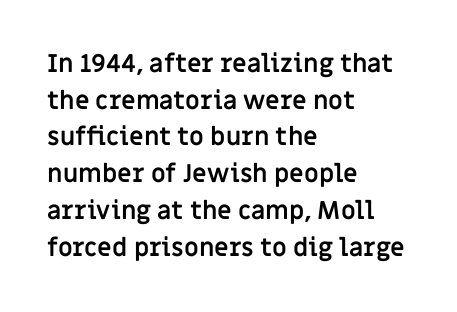
The image shows 25 px bold type, upright; set left-aligned, normal line spacing (1.47x), normal letter spacing, not underlined.
